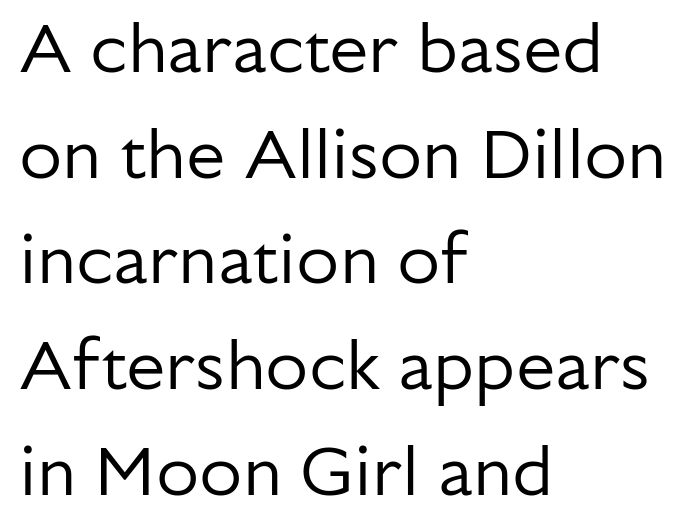
{"serif": "no", "italic": "no", "bold": "no", "weight": "regular", "width": "normal", "stroke_contrast": "low", "x_height": "medium", "monospaced": "no", "underline": "no", "align": "left", "line_spacing": "normal", "line_spacing_ratio": 1.51, "letter_spacing": "normal", "letter_spacing_em": 0.0, "glyph_px": 70}
